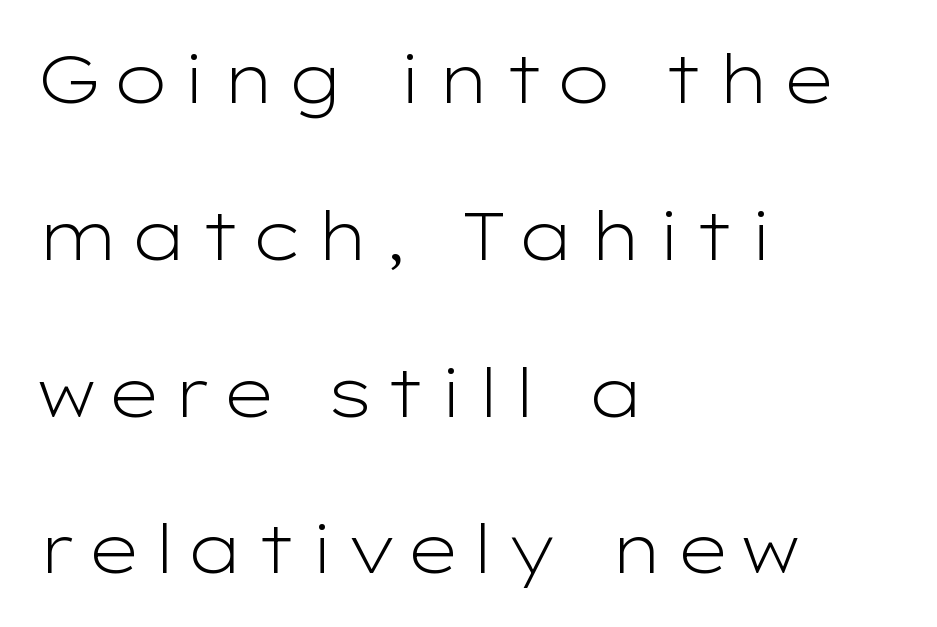
Character widths vary here, with narrow letters taking less room than wide ones. Bare-footed words on every line. Every row of glyphs begins at an identical x-position on the left. The typeface has the unassuming heft of standard copy or less.
